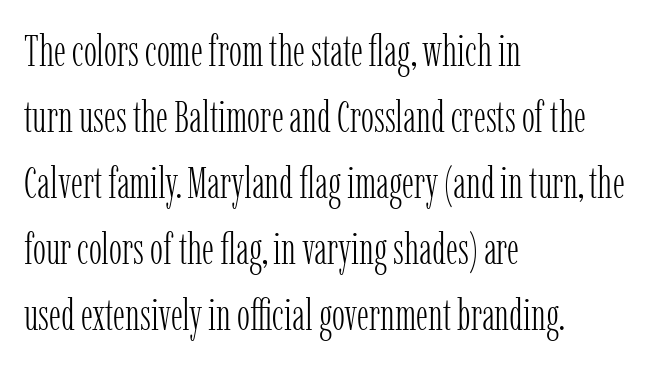
{"serif": "yes", "italic": "no", "bold": "no", "weight": "light", "width": "condensed", "stroke_contrast": "low", "x_height": "medium", "monospaced": "no", "underline": "no", "align": "left", "line_spacing": "normal", "line_spacing_ratio": 1.5, "letter_spacing": "normal", "letter_spacing_em": 0.0, "glyph_px": 44}
